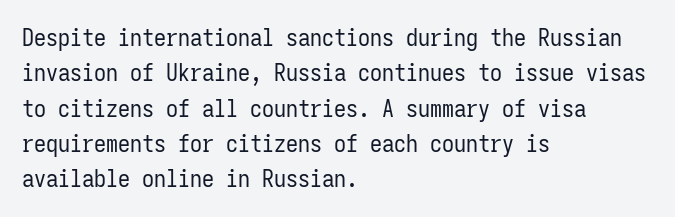
Tracking value appears to be zero — textbook default spacing. Posture: straight, roman, zero tilt. Leftover space on each line is placed entirely after the last word. This is not heavy type; no bold has been used.
